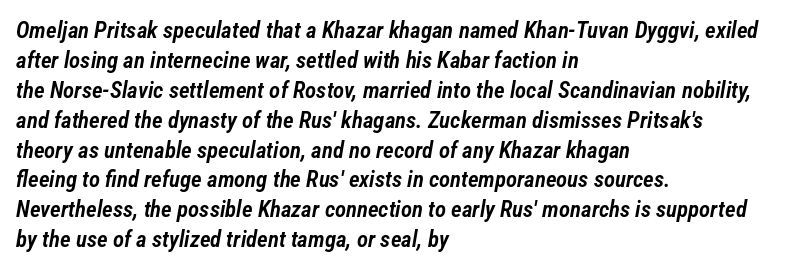
The image shows 23 px text type, italic (leaning right); set left-aligned, normal line spacing (1.3x), normal letter spacing, not underlined.
